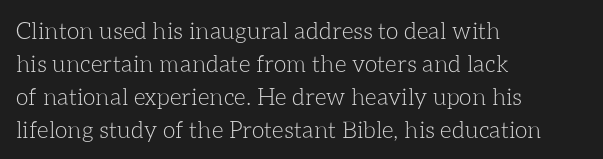
Q: Is the text bold? A: No.
Q: Is the text italic (slanted)? A: No, it is upright.
Q: Is the text underlined? A: No.
Q: How is the paragraph aligned? A: Left-aligned.
Q: Is the spacing between letters normal or unusually wide? A: Normal.
Q: Is the spacing between lines tight, normal or loose? A: Normal.
